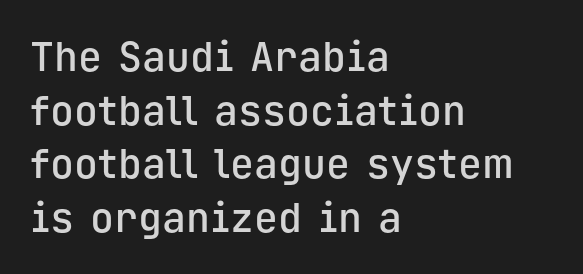
The image shows 40 px semibold sans-serif type, upright, monospaced; set left-aligned, normal line spacing (1.34x), normal letter spacing, not underlined; low stroke contrast and a medium x-height.
